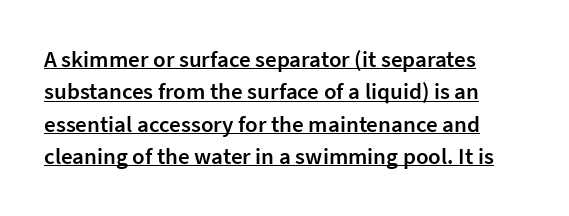
{"italic": "no", "bold": "semi", "underline": "yes", "align": "left", "line_spacing": "normal", "line_spacing_ratio": 1.41, "letter_spacing": "normal", "letter_spacing_em": 0.0, "glyph_px": 23}
